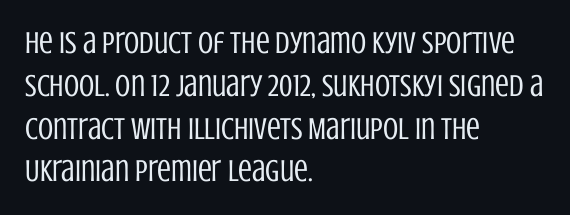
Q: Is the text bold? A: No.
Q: Is the text italic (slanted)? A: No, it is upright.
Q: Is the typeface a serif or a sans-serif typeface? A: Sans-serif.
Q: Is the text underlined? A: No.
Q: How is the paragraph aligned? A: Left-aligned.
Q: Is the spacing between letters normal or unusually wide? A: Normal.
Q: Is the spacing between lines tight, normal or loose? A: Normal.
Q: Width (condensed, normal, or wide)? A: Condensed.
Q: Stroke contrast? A: Low.
Q: x-height? A: Large.
Q: Monospaced? A: No.
